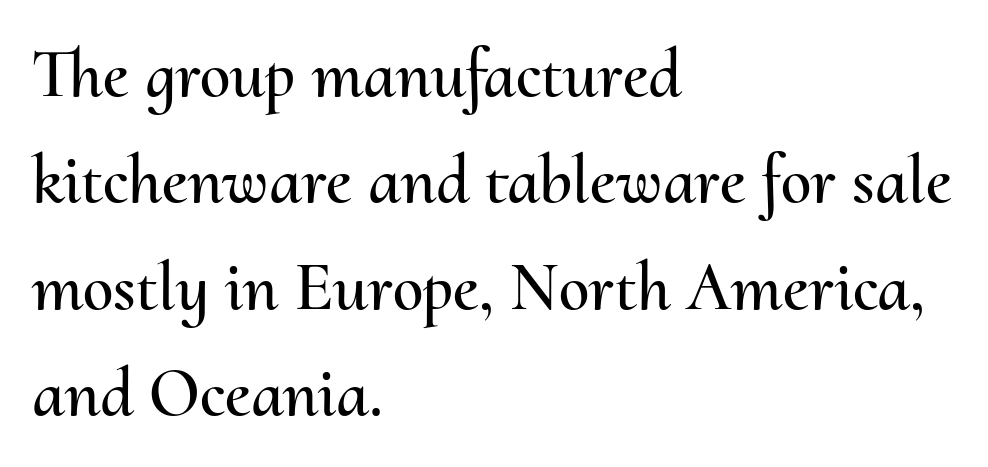
Q: Is the text italic (slanted)? A: No, it is upright.
Q: Is the text underlined? A: No.
Q: How is the paragraph aligned? A: Left-aligned.
Q: Is the spacing between letters normal or unusually wide? A: Normal.
Q: Is the spacing between lines tight, normal or loose? A: Normal.
Q: Width (condensed, normal, or wide)? A: Normal.
Q: Stroke contrast? A: Medium.
Q: x-height? A: Small.
Q: Monospaced? A: No.
